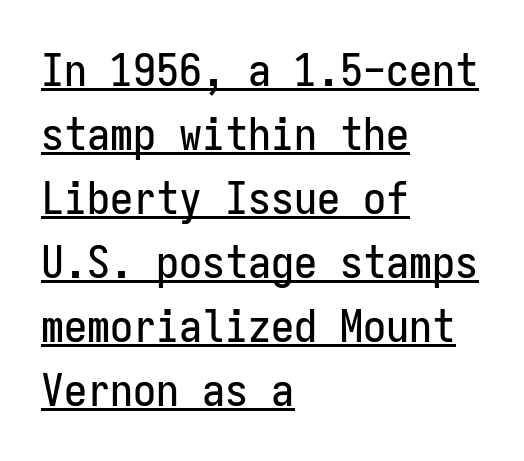
Q: Is the text italic (slanted)? A: No, it is upright.
Q: Is the typeface a serif or a sans-serif typeface? A: Sans-serif.
Q: Is the text underlined? A: Yes.
Q: How is the paragraph aligned? A: Left-aligned.
Q: Is the spacing between letters normal or unusually wide? A: Normal.
Q: Is the spacing between lines tight, normal or loose? A: Normal.
Q: Width (condensed, normal, or wide)? A: Condensed.
Q: Stroke contrast? A: Low.
Q: x-height? A: Medium.
Q: Monospaced? A: Yes.
